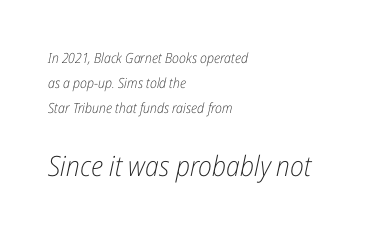
What stands out about the letter spacing? Nothing — it is the standard amount. Alignment: flush left. This layout puts the modest block above and the oversized block below. Would a proofreader flag this as italicized? Yes. Check the space under the baseline: it is left empty.
